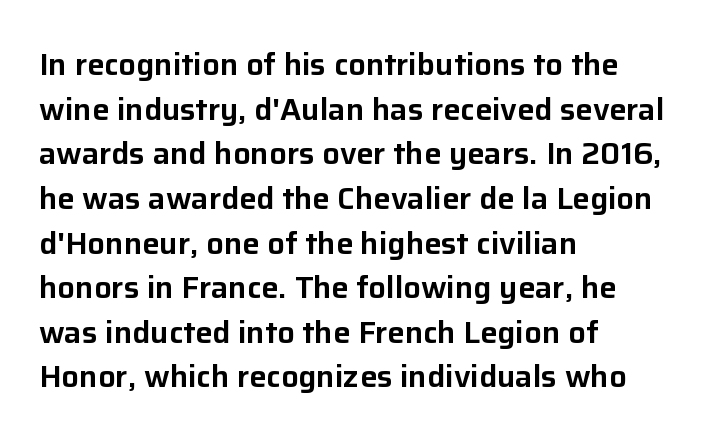
The image shows 31 px sans-serif type, upright; set left-aligned, normal line spacing (1.44x), normal letter spacing, not underlined; low stroke contrast and a medium x-height.
